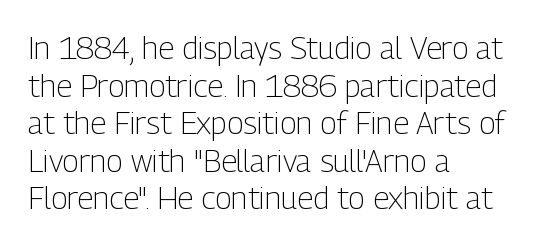
Q: Is the text bold? A: No.
Q: Is the text italic (slanted)? A: No, it is upright.
Q: Is the typeface a serif or a sans-serif typeface? A: Sans-serif.
Q: Is the text underlined? A: No.
Q: How is the paragraph aligned? A: Left-aligned.
Q: Is the spacing between letters normal or unusually wide? A: Normal.
Q: Width (condensed, normal, or wide)? A: Condensed.
Q: Stroke contrast? A: Low.
Q: x-height? A: Medium.
Q: Monospaced? A: No.
